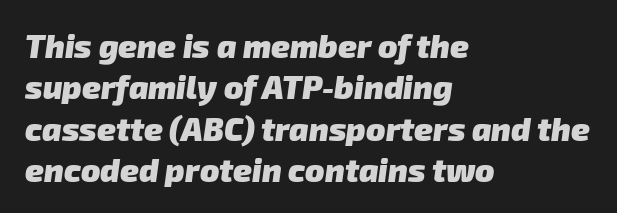
{"serif": "no", "bold": "yes", "weight": "heavy", "width": "normal", "stroke_contrast": "low", "x_height": "medium", "monospaced": "no", "underline": "no", "align": "left", "line_spacing": "normal", "line_spacing_ratio": 1.29, "letter_spacing": "normal", "letter_spacing_em": 0.0, "glyph_px": 32}
